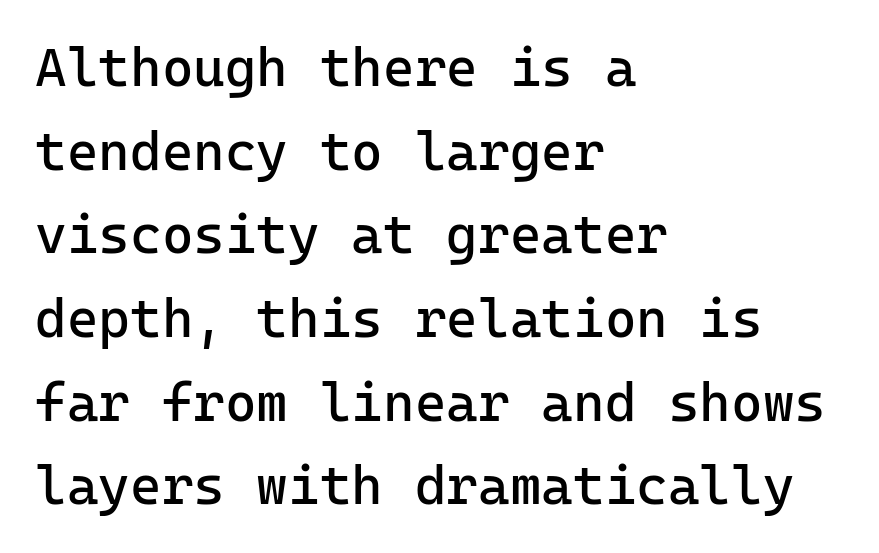
The image shows 54 px regular-weight sans-serif type, upright; set left-aligned, normal line spacing (1.55x), normal letter spacing, not underlined; low stroke contrast and a medium x-height.
